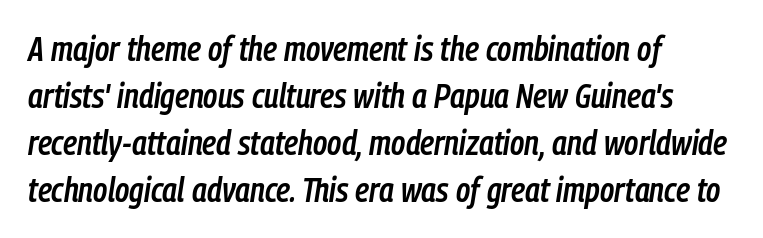
{"italic": "yes", "lean": "right", "slant_degrees": 9, "bold": "semi", "weight": "semibold", "width": "condensed", "stroke_contrast": "low", "x_height": "medium", "monospaced": "no", "underline": "no", "align": "left", "line_spacing": "normal", "line_spacing_ratio": 1.38, "letter_spacing": "normal", "letter_spacing_em": 0.0, "glyph_px": 34}
